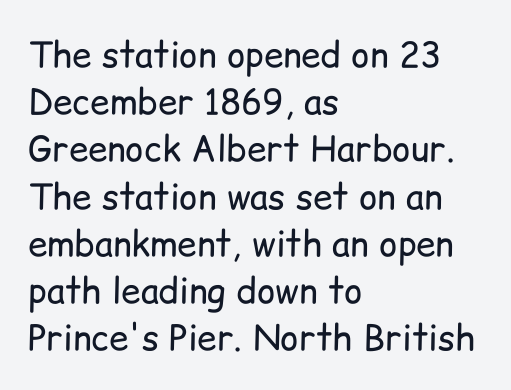
The image shows 35 px regular-weight sans-serif type, upright; set left-aligned, normal line spacing (1.35x), normal letter spacing, not underlined; low stroke contrast and a medium x-height.
